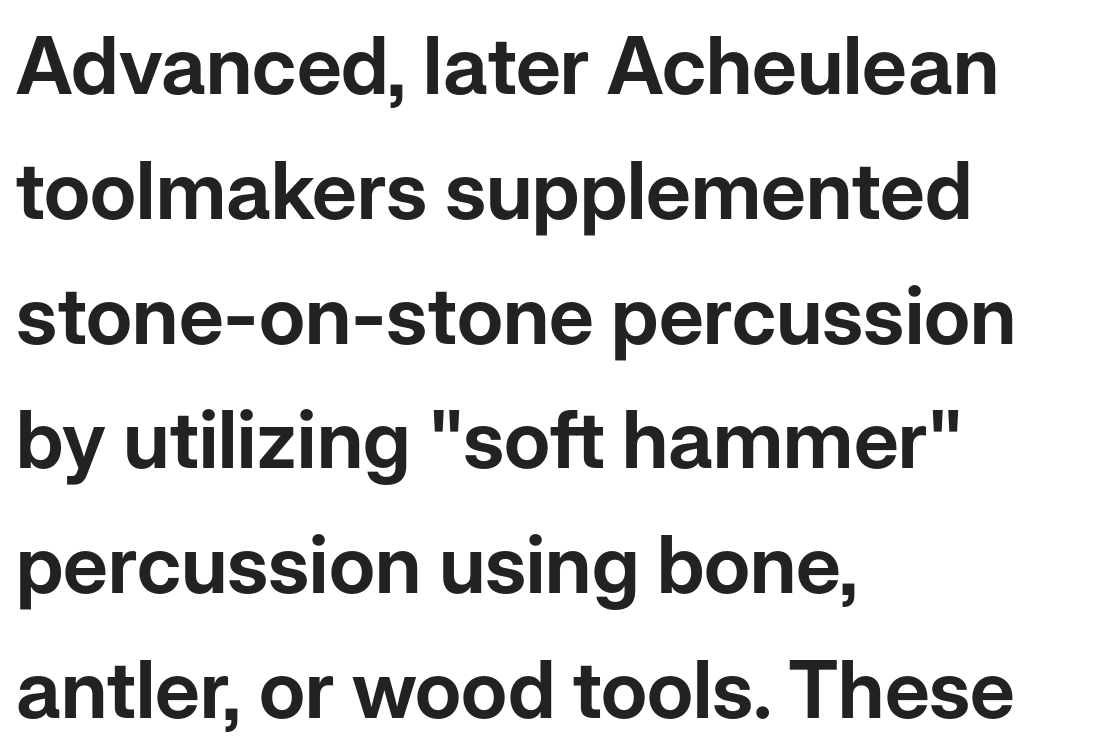
Compared with typical body copy, the letter spacing here is the same. Check the space under the baseline: it is left empty. The letters stand straight up with perfectly vertical stems. Leading matches the norm, producing a regular column. Unlike a traditional serif, this face leaves its strokes unadorned.
